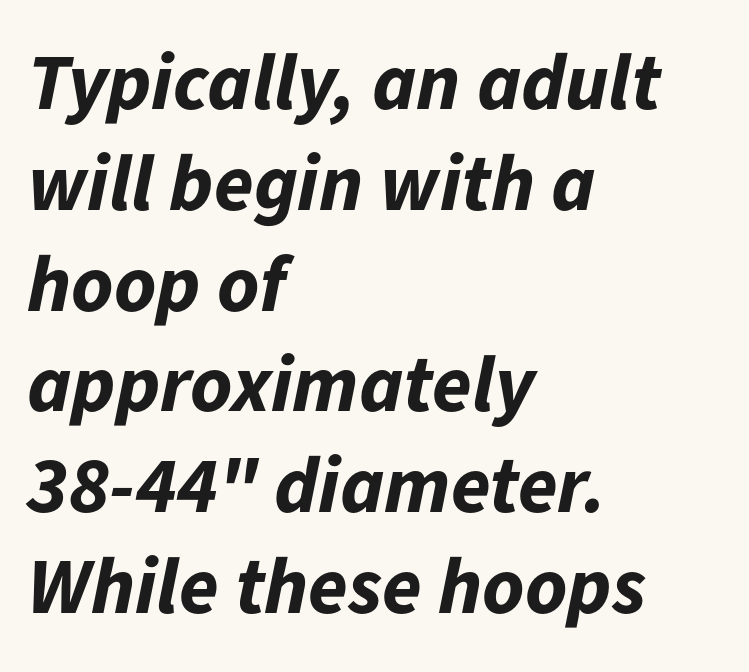
Does the copy run flush right? No — it runs flush left. Bare-footed words on every line. Between one letter and the next there's only the usual sliver of space. These lines are rendered in a variable-pitch font. Baseline-to-baseline distance is the conventional proportion of letter height. Notice how thick the strokes are: this is what a full bold looks like.
